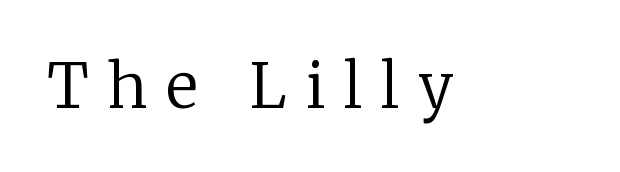
Character widths vary here, with narrow letters taking less room than wide ones. Style check: upright. Underline: absent. No chunkiness to these letters — they're not bold. These lines are composed in type with serifs.
